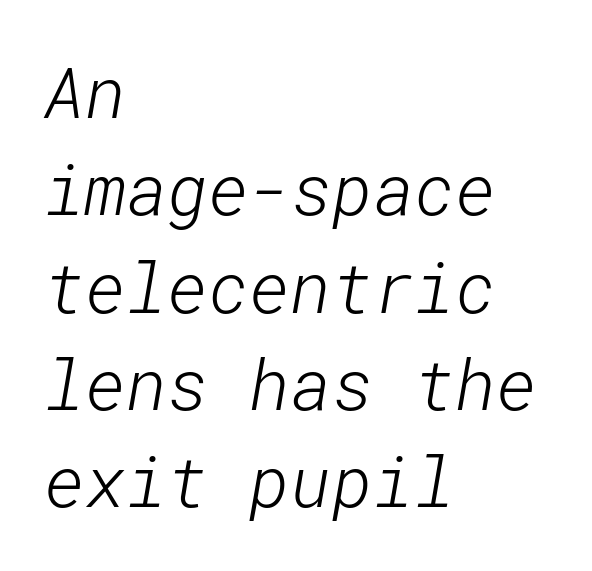
The designer went with a sans here, leaving each stem footless. This is not heavy type; no bold has been used. Type without underlining. Leading: standard. The passage shown has conventional tracking throughout.
